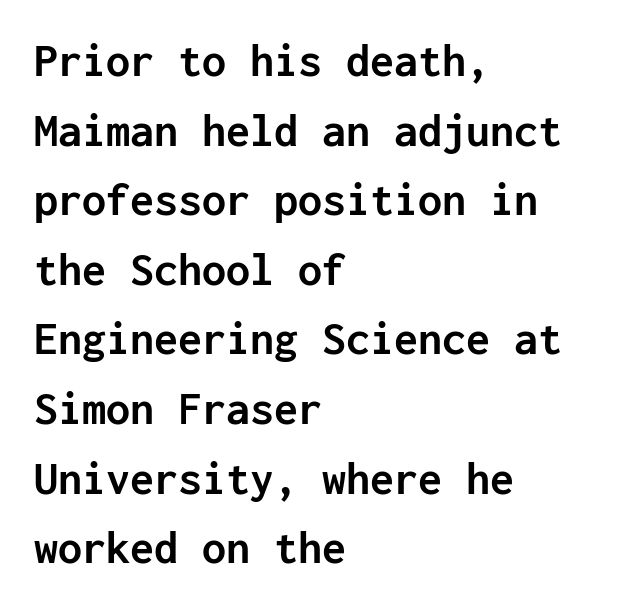
Q: Is the text bold? A: Yes.
Q: Is the text italic (slanted)? A: No, it is upright.
Q: Is the typeface a serif or a sans-serif typeface? A: Sans-serif.
Q: Is the text underlined? A: No.
Q: How is the paragraph aligned? A: Left-aligned.
Q: Is the spacing between letters normal or unusually wide? A: Normal.
Q: Is the spacing between lines tight, normal or loose? A: Normal.
Q: Width (condensed, normal, or wide)? A: Normal.
Q: Stroke contrast? A: Low.
Q: x-height? A: Medium.
Q: Monospaced? A: Yes.
